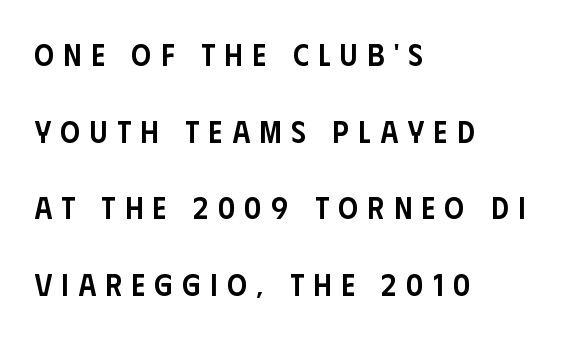
{"serif": "no", "italic": "no", "bold": "semi", "weight": "semibold", "width": "condensed", "stroke_contrast": "low", "x_height": "large", "monospaced": "no", "underline": "no", "align": "left", "line_spacing": "loose", "line_spacing_ratio": 2.47, "letter_spacing": "wide", "letter_spacing_em": 0.31, "glyph_px": 31}
